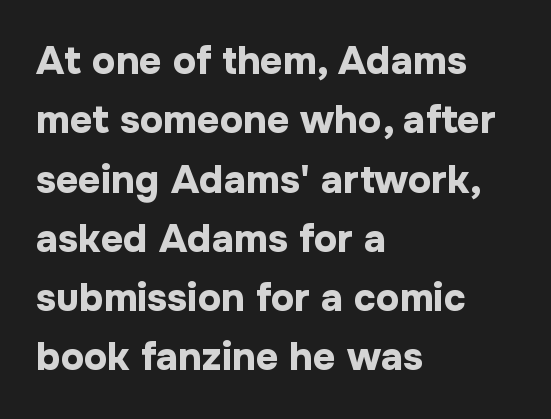
The image shows 39 px bold sans-serif type, upright; set left-aligned, normal line spacing (1.52x), normal letter spacing, not underlined; low stroke contrast and a medium x-height.
